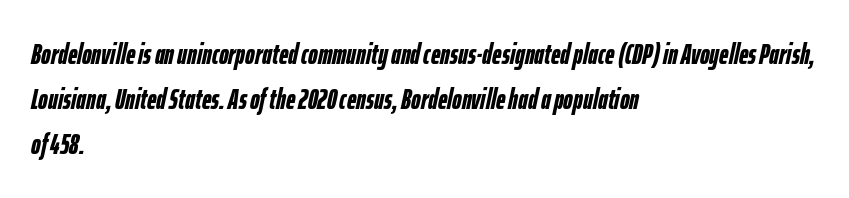
Q: Is the text bold? A: Yes.
Q: Is the text italic (slanted)? A: Yes, it leans right by about 12 degrees.
Q: Is the text underlined? A: No.
Q: How is the paragraph aligned? A: Left-aligned.
Q: Is the spacing between letters normal or unusually wide? A: Normal.
Q: Is the spacing between lines tight, normal or loose? A: Normal.
Q: Width (condensed, normal, or wide)? A: Condensed.
Q: Stroke contrast? A: Low.
Q: x-height? A: Medium.
Q: Monospaced? A: No.
